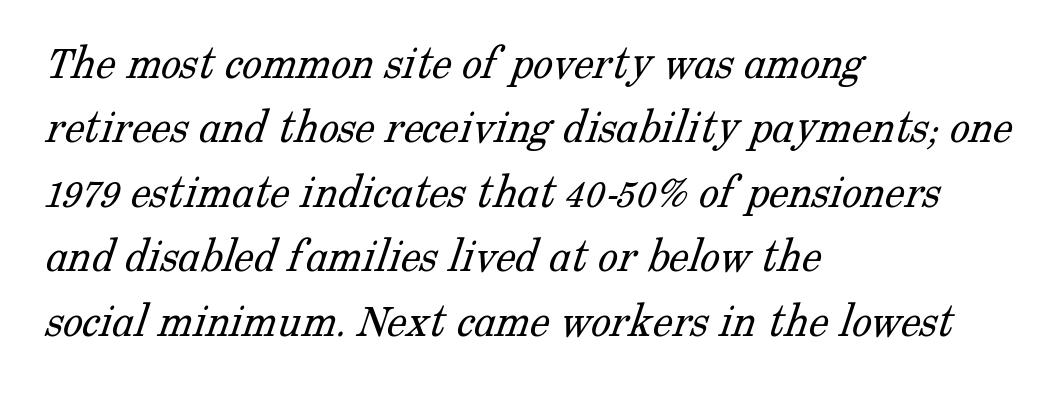
Nothing unusual about the tracking: characters are spaced as the font intends. The passage shown is not underscored anywhere. Weight: in the light-to-regular range. Normally led — the rows are evenly, conventionally spaced.
